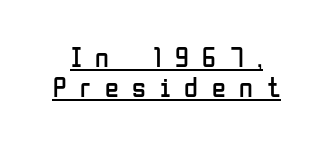
{"serif": "no", "italic": "no", "bold": "no", "weight": "regular", "width": "condensed", "stroke_contrast": "low", "x_height": "medium", "monospaced": "no", "underline": "yes", "line_spacing": "tight", "line_spacing_ratio": 1.06, "letter_spacing": "wide", "letter_spacing_em": 0.49, "glyph_px": 28}
